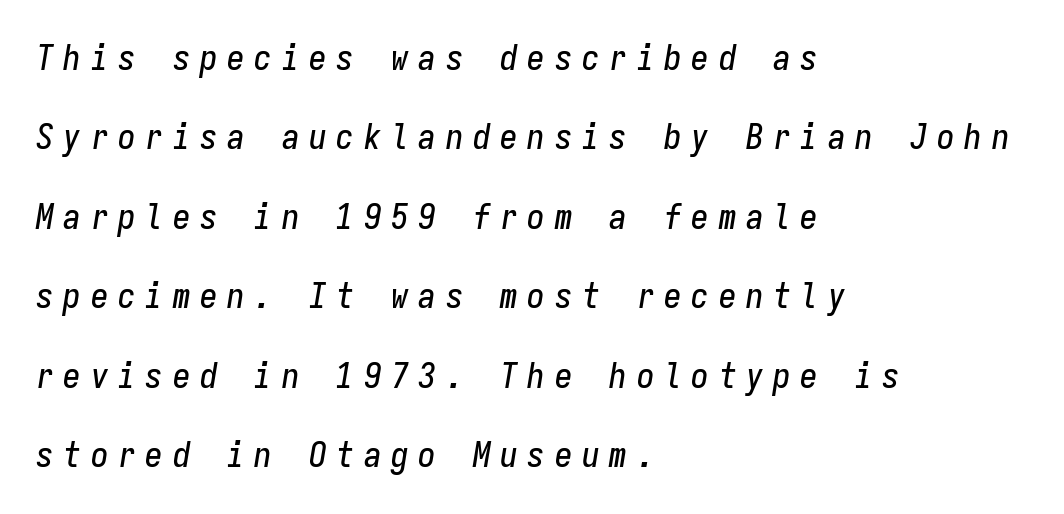
{"italic": "yes", "lean": "right", "slant_degrees": 9, "width": "condensed", "stroke_contrast": "low", "x_height": "medium", "monospaced": "yes", "underline": "no", "align": "left", "line_spacing": "loose", "line_spacing_ratio": 2.27, "letter_spacing": "wide", "letter_spacing_em": 0.28, "glyph_px": 35}
